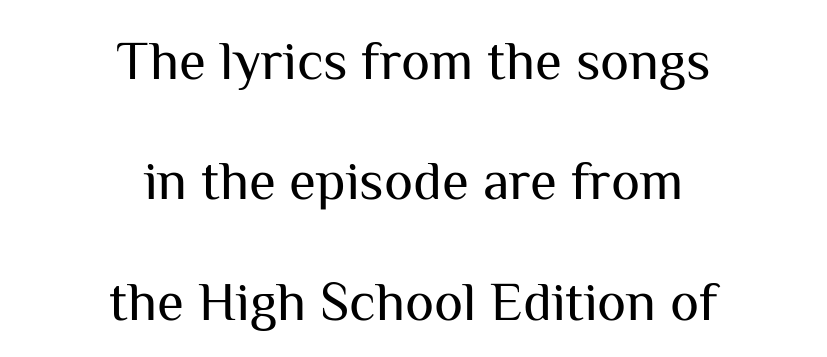
{"serif": "no", "italic": "no", "bold": "no", "weight": "regular", "width": "normal", "stroke_contrast": "medium", "x_height": "medium", "monospaced": "no", "underline": "no", "align": "center", "line_spacing": "loose", "line_spacing_ratio": 2.19, "letter_spacing": "normal", "letter_spacing_em": 0.0, "glyph_px": 55}
